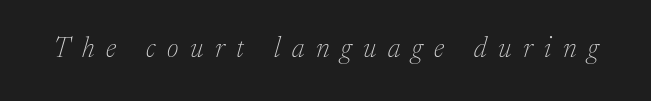
The image shows 28 px thin serif type, italic (leaning right); set unusually wide letter spacing (+0.42 em), not underlined; low stroke contrast and a medium x-height.
